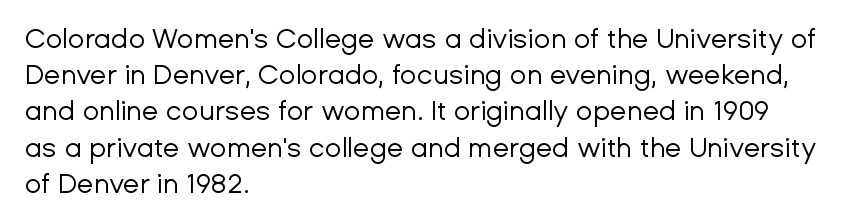
The image shows 27 px text type, upright; set left-aligned, normal line spacing (1.34x), normal letter spacing, not underlined.
